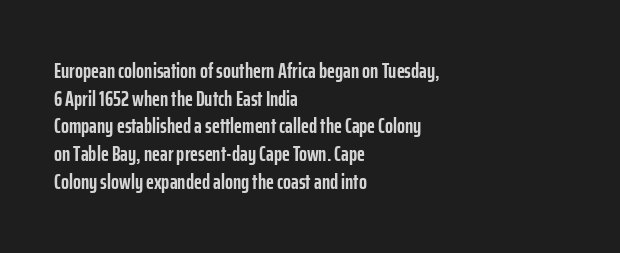
Q: Is the text bold? A: Yes.
Q: Is the text italic (slanted)? A: No, it is upright.
Q: Is the text underlined? A: No.
Q: How is the paragraph aligned? A: Left-aligned.
Q: Is the spacing between letters normal or unusually wide? A: Normal.
Q: Is the spacing between lines tight, normal or loose? A: Normal.
